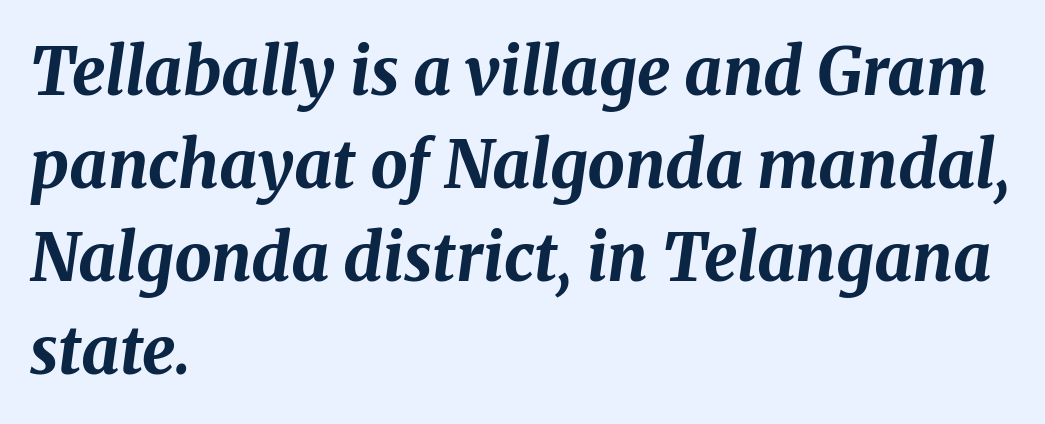
{"italic": "yes", "lean": "right", "slant_degrees": 8, "bold": "yes", "weight": "bold", "width": "normal", "stroke_contrast": "medium", "x_height": "medium", "monospaced": "no", "underline": "no", "align": "left", "line_spacing": "normal", "line_spacing_ratio": 1.41, "letter_spacing": "normal", "letter_spacing_em": 0.0, "glyph_px": 66}
